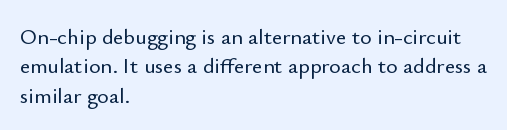
The image shows 22 px text type, upright; set left-aligned, normal line spacing (1.33x), normal letter spacing, not underlined.
